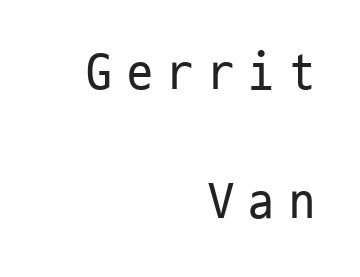
{"serif": "no", "italic": "no", "bold": "no", "weight": "regular", "width": "condensed", "stroke_contrast": "low", "x_height": "medium", "monospaced": "yes", "underline": "no", "align": "right", "line_spacing": "loose", "line_spacing_ratio": 2.49, "letter_spacing": "wide", "letter_spacing_em": 0.28, "glyph_px": 52}
